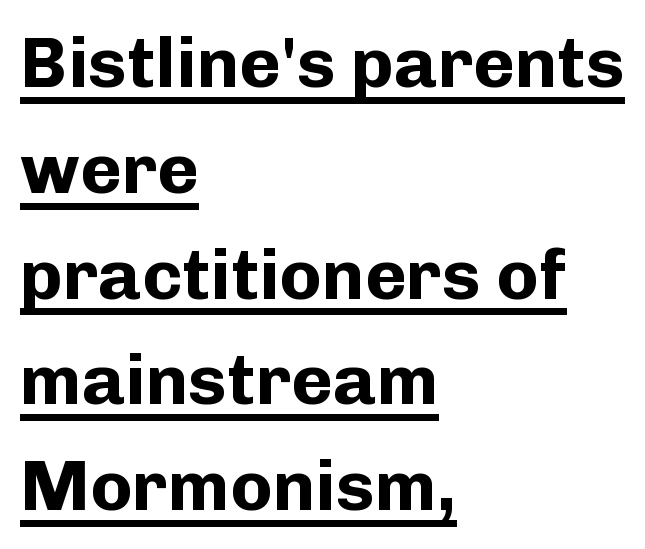
{"serif": "no", "italic": "no", "bold": "yes", "weight": "bold", "width": "normal", "stroke_contrast": "low", "x_height": "medium", "monospaced": "no", "underline": "yes", "align": "left", "line_spacing": "normal", "line_spacing_ratio": 1.49, "letter_spacing": "normal", "letter_spacing_em": 0.0, "glyph_px": 71}
